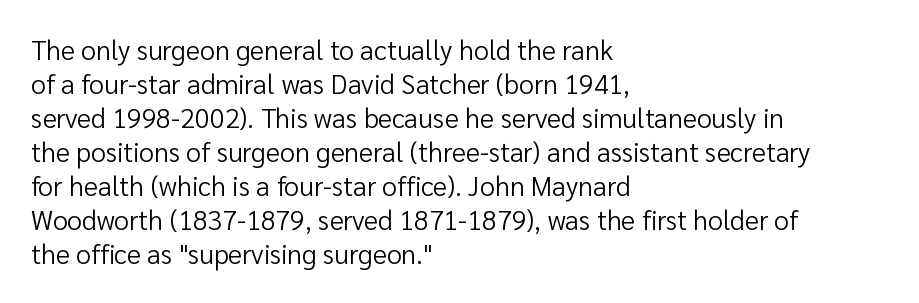
{"italic": "no", "bold": "no", "underline": "no", "align": "left", "line_spacing": "normal", "line_spacing_ratio": 1.26, "letter_spacing": "normal", "letter_spacing_em": 0.0, "glyph_px": 27}
